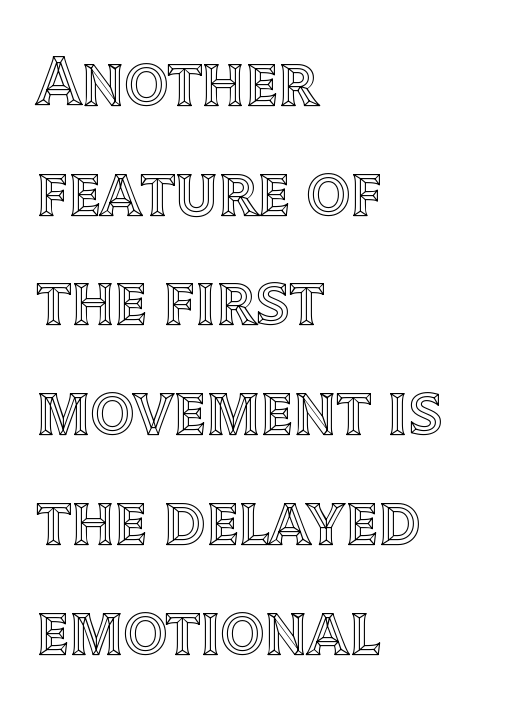
Q: Is the text italic (slanted)? A: No, it is upright.
Q: Is the text underlined? A: No.
Q: How is the paragraph aligned? A: Left-aligned.
Q: Is the spacing between letters normal or unusually wide? A: Normal.
Q: Is the spacing between lines tight, normal or loose? A: Normal.
Q: Width (condensed, normal, or wide)? A: Normal.
Q: x-height? A: Large.
Q: Monospaced? A: No.
